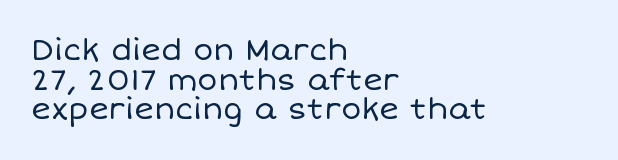
The image shows 30 px regular-weight type, upright; set left-aligned, tight line spacing (0.99x), normal letter spacing, not underlined; low stroke contrast and a large x-height.
